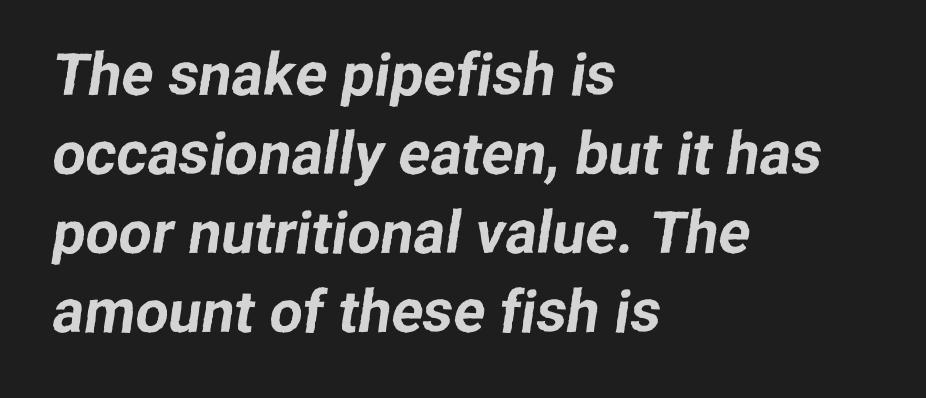
Just letters on the line, the space beneath them empty. The compositor pushed each line to the left boundary. Proportional: the letters do not fall into vertical columns. Are there feet on the stems? There aren't — it's a sans. Does the leading feel generous? No, just average. Caption: standard tracking, unaltered.
